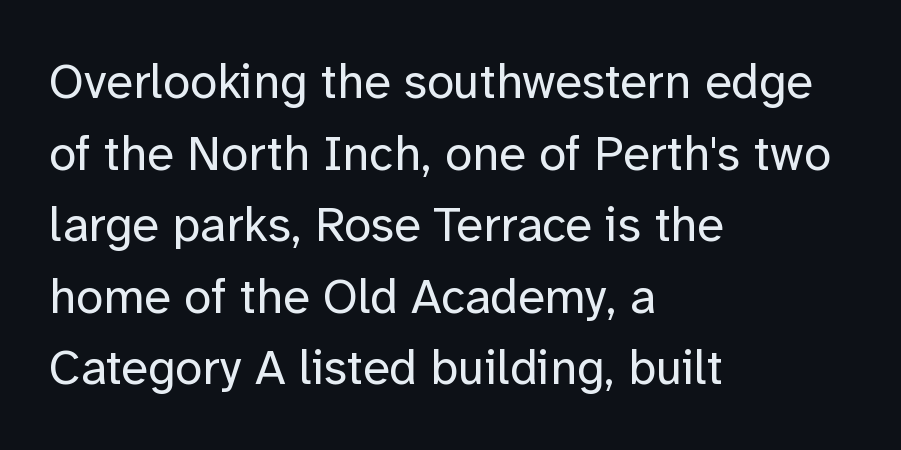
The face used here is proportionally spaced, like ordinary book or web type. If you drew a ruler down the left edge, every line would touch it. The designer went with a sans here, leaving each stem footless. Characters follow at the spacing the type designer built in. The strip under each line holds only bare page.
